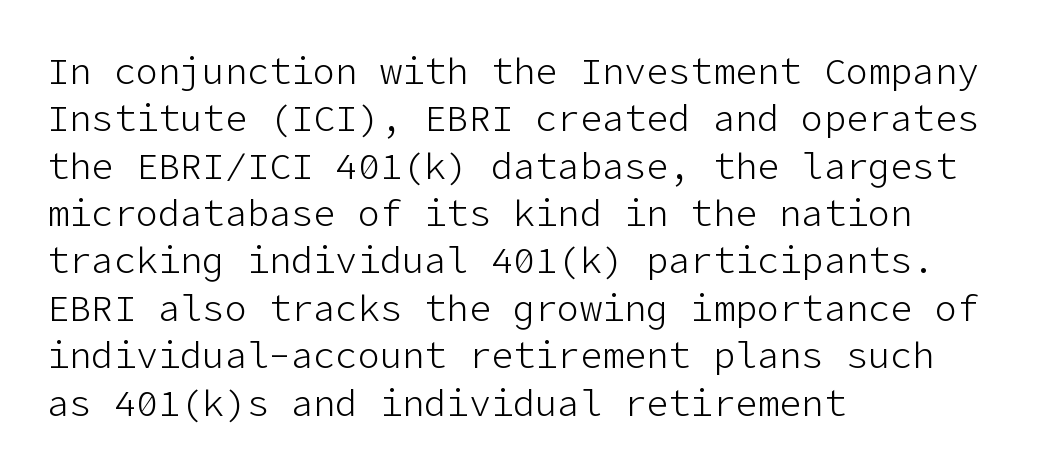
Type style note: lacks serifs. Is the type heavy? It reads as light-to-regular instead. The zone under the glyphs is completely vacant. Nope, not italic — everything's standing straight. Line starts are locked; line ends wander.
